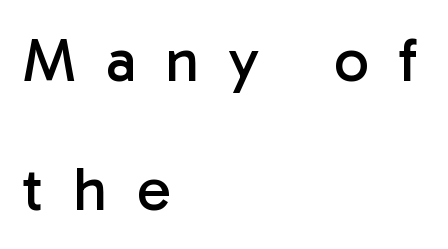
{"serif": "no", "italic": "no", "bold": "no", "weight": "regular", "width": "normal", "stroke_contrast": "low", "x_height": "medium", "monospaced": "no", "underline": "no", "align": "left", "line_spacing": "loose", "line_spacing_ratio": 2.08, "letter_spacing": "wide", "letter_spacing_em": 0.47, "glyph_px": 62}
